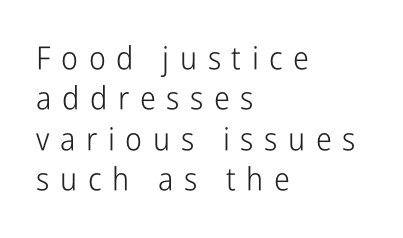
{"serif": "no", "italic": "no", "bold": "no", "weight": "light", "width": "condensed", "stroke_contrast": "low", "x_height": "medium", "monospaced": "no", "underline": "no", "align": "left", "line_spacing": "normal", "line_spacing_ratio": 1.26, "letter_spacing": "wide", "letter_spacing_em": 0.33, "glyph_px": 32}
